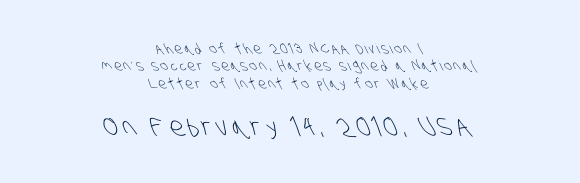
Q: Is the text bold? A: No.
Q: Is the text underlined? A: No.
Q: How is the paragraph aligned? A: Centered.
Q: Is the spacing between lines tight, normal or loose? A: Normal.
Q: Which block of text is set in a larger size, the first (top) or the second (bottom)? A: The second (bottom) one.
